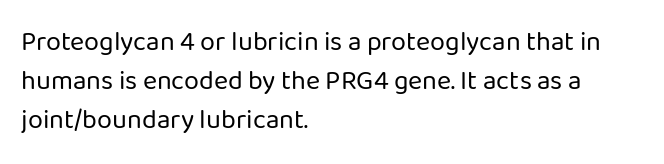
Default kerning and tracking; the words read as compact shapes. No heavy texture on the line: the type isn't bold. A roman cut, with each character standing at attention. Notice how the passage keeps a crisp vertical edge on the left only. Bare-footed words on every line.
